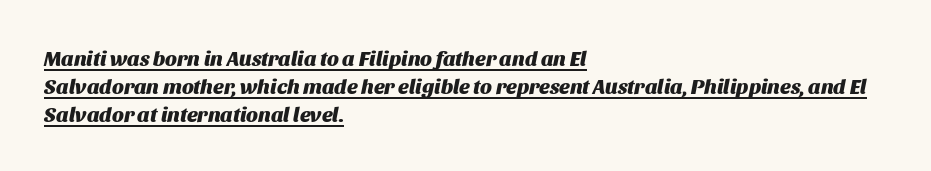
The image shows 21 px bold type, italic (leaning right); set left-aligned, normal line spacing (1.34x), normal letter spacing, underlined.
